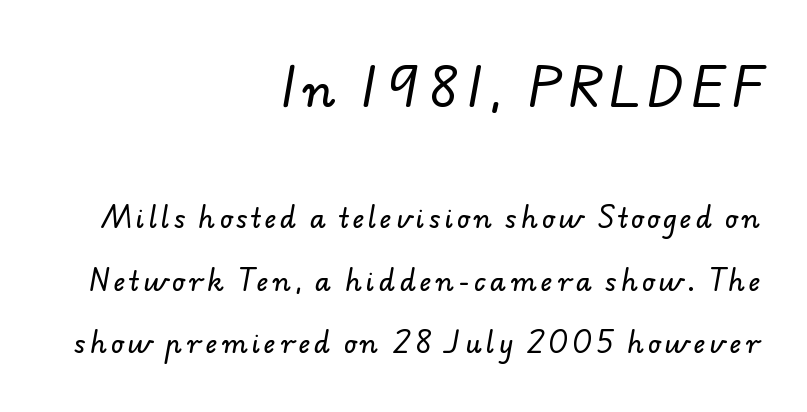
Q: Is the typeface a serif or a sans-serif typeface? A: Sans-serif.
Q: Is the text underlined? A: No.
Q: How is the paragraph aligned? A: Right-aligned.
Q: Is the spacing between lines tight, normal or loose? A: Loose.
Q: Which block of text is set in a larger size, the first (top) or the second (bottom)? A: The first (top) one.
Q: Width (condensed, normal, or wide)? A: Normal.
Q: Stroke contrast? A: Low.
Q: x-height? A: Small.
Q: Monospaced? A: No.
